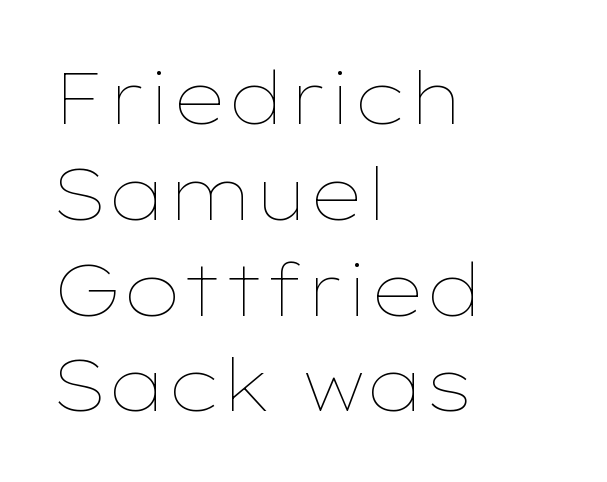
{"italic": "no", "bold": "no", "weight": "thin", "width": "wide", "stroke_contrast": "low", "x_height": "medium", "monospaced": "no", "underline": "no", "align": "left", "line_spacing": "normal", "line_spacing_ratio": 1.33, "letter_spacing": "normal", "letter_spacing_em": 0.0, "glyph_px": 72}
